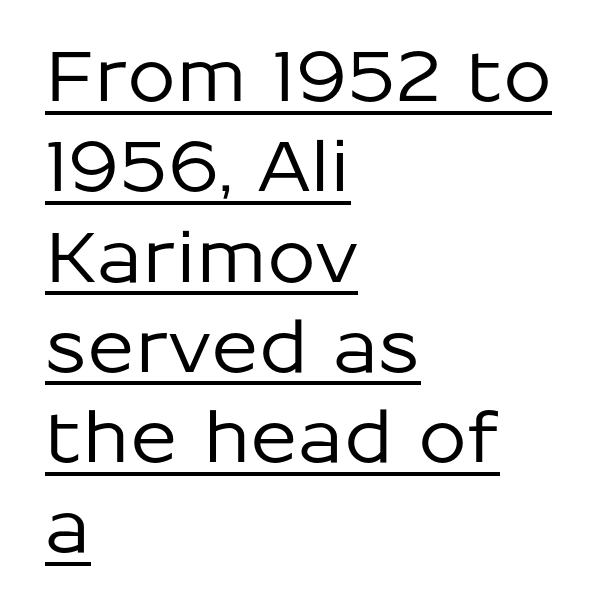
The face used here is proportionally spaced, like ordinary book or web type. Baseline-to-baseline distance is the conventional proportion of letter height. The setting favours the left margin, as ordinary paragraphs usually do. The lettering holds an erect, upright posture throughout. Serif or sans? Sans — the stroke terminals are bare. A baseline rule has been typeset under these characters.
